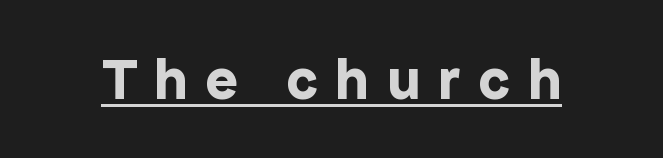
{"serif": "no", "italic": "no", "bold": "yes", "weight": "bold", "width": "normal", "x_height": "medium", "monospaced": "no", "underline": "yes", "letter_spacing": "wide", "letter_spacing_em": 0.3, "glyph_px": 60}
